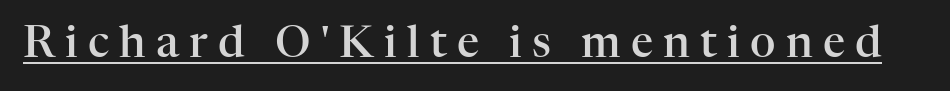
The passage shown is typed in a proportional face where columns would drift. The sample's only ornament is a line tracing under the words. Does the lettering tilt? It doesn't — this is upright. The strokes are fattened partway — semibold, not bold. Serif or sans? Serif — the stroke terminals have little feet. Look at the tracking — it's clearly loosened, letters drifting apart.
